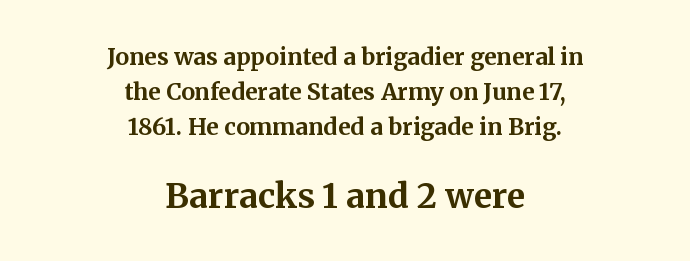
Quick note: not italic, upright. The strokes are fattened all the way to bold. In terms of letterspacing, this is plain default setting. The letters advance in unequal steps, a hallmark of proportional type. Honestly, the row spacing looks completely unremarkable.
